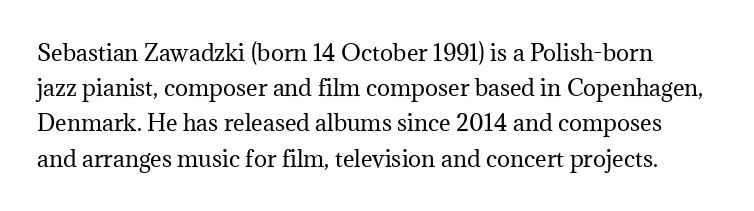
Weight class: somewhere from thin through regular. The typography opts for an upright posture over an oblique one. Leading: standard. Decoration check: the copy has no underline. Spacing between characters is what you'd get straight out of the box.
